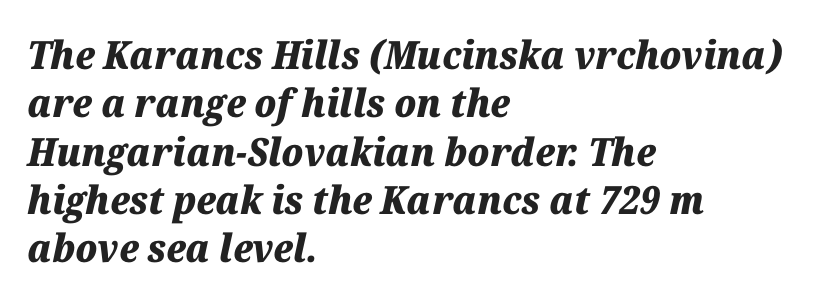
The image shows 39 px heavy type, italic (leaning right); set left-aligned, line spacing 1.24x, normal letter spacing, not underlined; medium stroke contrast and a medium x-height.
